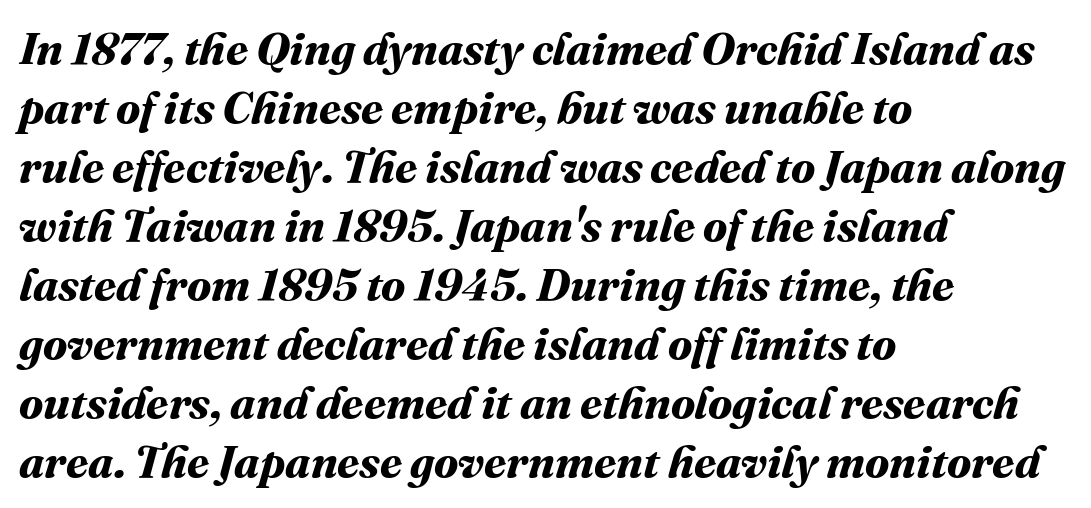
{"bold": "yes", "weight": "bold", "width": "normal", "stroke_contrast": "medium", "x_height": "medium", "monospaced": "no", "underline": "no", "align": "left", "line_spacing": "normal", "line_spacing_ratio": 1.31, "letter_spacing": "normal", "letter_spacing_em": 0.0, "glyph_px": 45}
